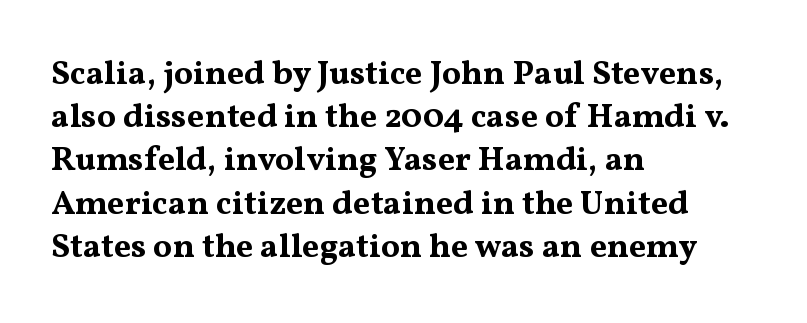
Q: Is the text bold? A: Yes.
Q: Is the text italic (slanted)? A: No, it is upright.
Q: Is the typeface a serif or a sans-serif typeface? A: Serif.
Q: Is the text underlined? A: No.
Q: How is the paragraph aligned? A: Left-aligned.
Q: Is the spacing between letters normal or unusually wide? A: Normal.
Q: Is the spacing between lines tight, normal or loose? A: Normal.
Q: Width (condensed, normal, or wide)? A: Wide.
Q: Stroke contrast? A: Medium.
Q: x-height? A: Medium.
Q: Monospaced? A: No.
